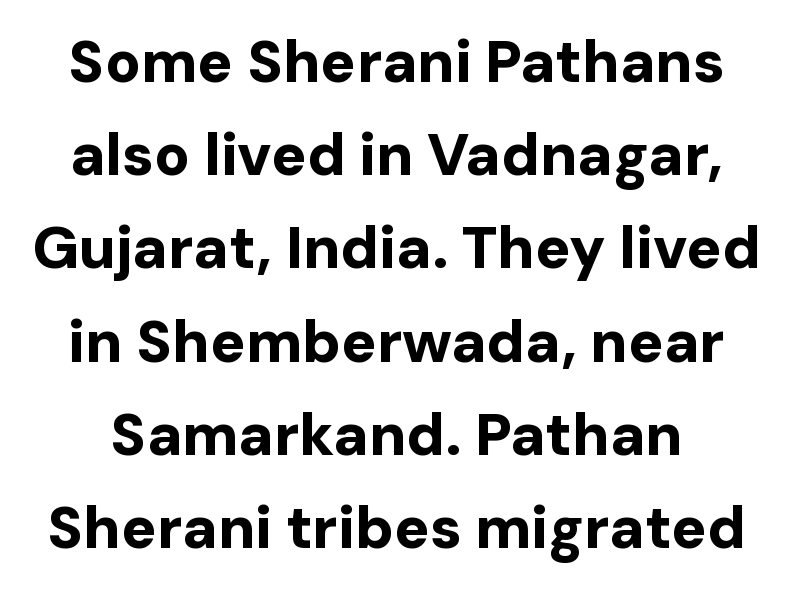
Character widths vary here, with narrow letters taking less room than wide ones. The designer went with a sans here, leaving each stem footless. Caption: standard tracking, unaltered. What's the leading like? Ordinary, nothing unusual. This is the regular roman posture of the typeface.
